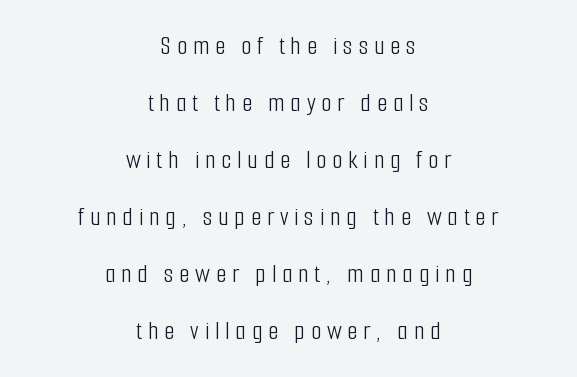
No extra ink here — the face is not bold. Reading down the column, the eye jumps a long way to each next line. Is the letter spacing exaggerated? Yes — the characters are pushed far apart. These lines were composed using upright roman letters.
